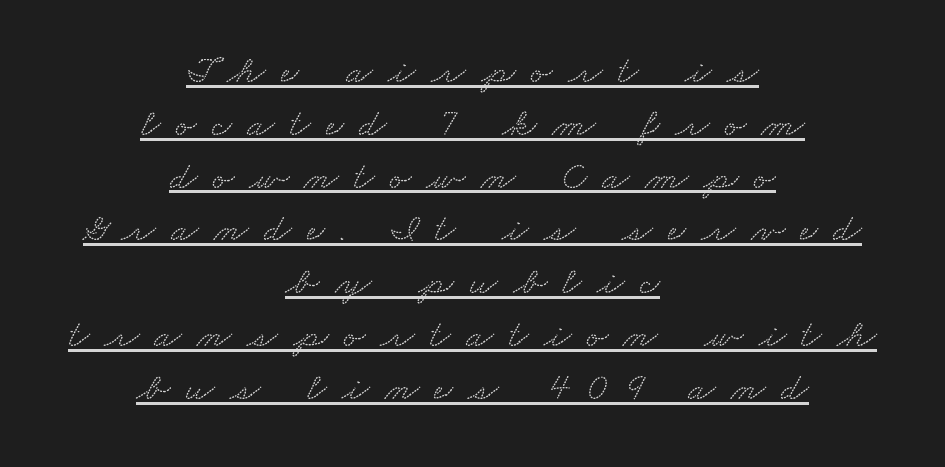
The image shows 40 px wide serif type; set centered, normal line spacing (1.32x), unusually wide letter spacing (+0.38 em), underlined; low stroke contrast and a small x-height.
